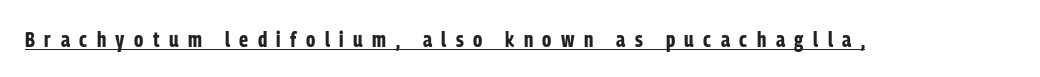
The image shows 22 px bold type, upright; set unusually wide letter spacing (+0.43 em), underlined.
